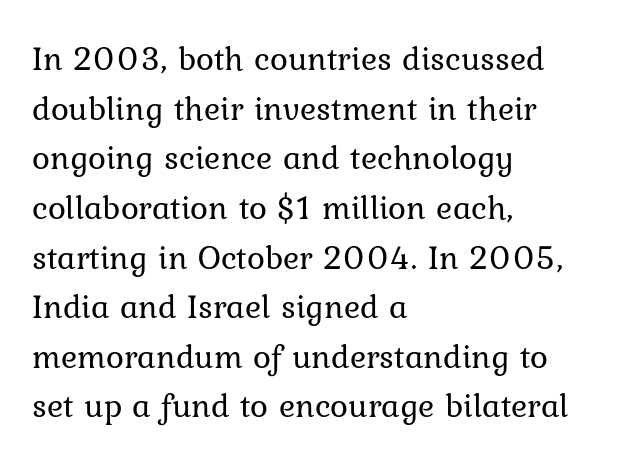
{"serif": "yes", "italic": "no", "bold": "no", "weight": "regular", "width": "normal", "stroke_contrast": "low", "x_height": "medium", "monospaced": "no", "underline": "no", "align": "left", "line_spacing": "normal", "line_spacing_ratio": 1.46, "letter_spacing": "normal", "letter_spacing_em": 0.0, "glyph_px": 34}
